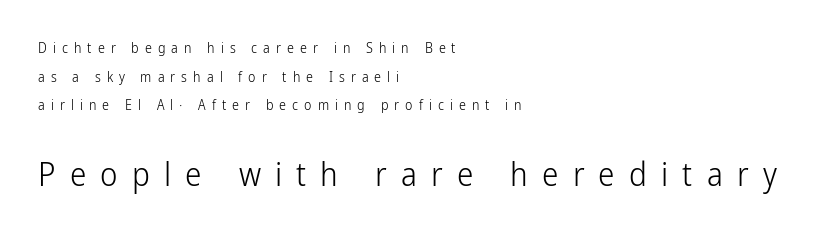
Q: Is the text bold? A: No.
Q: Is the text italic (slanted)? A: No, it is upright.
Q: Is the typeface a serif or a sans-serif typeface? A: Sans-serif.
Q: Is the text underlined? A: No.
Q: How is the paragraph aligned? A: Left-aligned.
Q: Is the spacing between letters normal or unusually wide? A: Unusually wide.
Q: Is the spacing between lines tight, normal or loose? A: Loose.
Q: Which block of text is set in a larger size, the first (top) or the second (bottom)? A: The second (bottom) one.
Q: Width (condensed, normal, or wide)? A: Condensed.
Q: Stroke contrast? A: Low.
Q: x-height? A: Medium.
Q: Monospaced? A: No.
